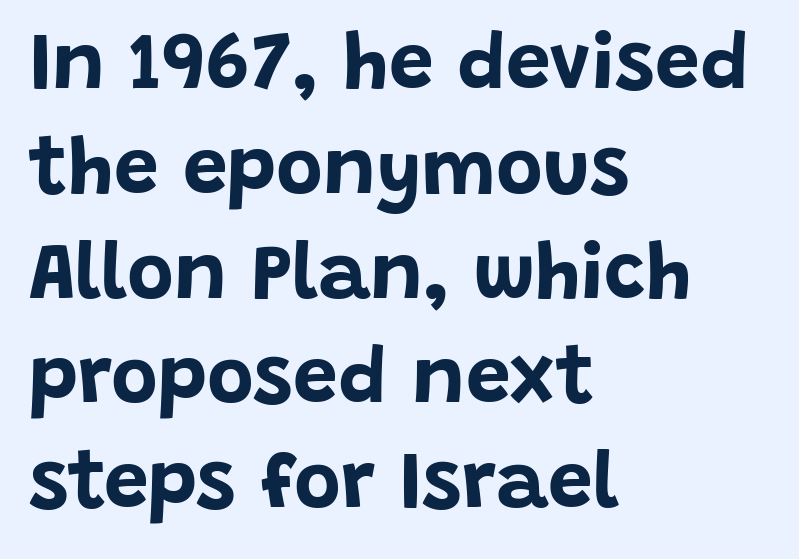
{"serif": "no", "italic": "no", "bold": "yes", "weight": "bold", "width": "normal", "stroke_contrast": "low", "x_height": "large", "monospaced": "no", "underline": "no", "align": "left", "line_spacing": "normal", "line_spacing_ratio": 1.31, "letter_spacing": "normal", "letter_spacing_em": 0.0, "glyph_px": 80}
